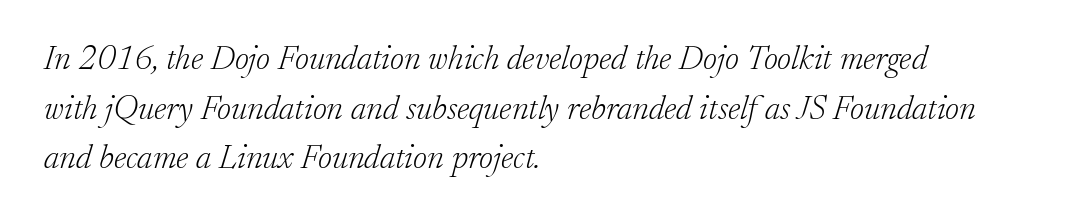
Q: Is the text bold? A: No.
Q: Is the text italic (slanted)? A: Yes, it leans right by about 17 degrees.
Q: Is the typeface a serif or a sans-serif typeface? A: Serif.
Q: Is the text underlined? A: No.
Q: How is the paragraph aligned? A: Left-aligned.
Q: Is the spacing between letters normal or unusually wide? A: Normal.
Q: Is the spacing between lines tight, normal or loose? A: Normal.
Q: Width (condensed, normal, or wide)? A: Normal.
Q: Stroke contrast? A: Low.
Q: x-height? A: Small.
Q: Monospaced? A: No.
